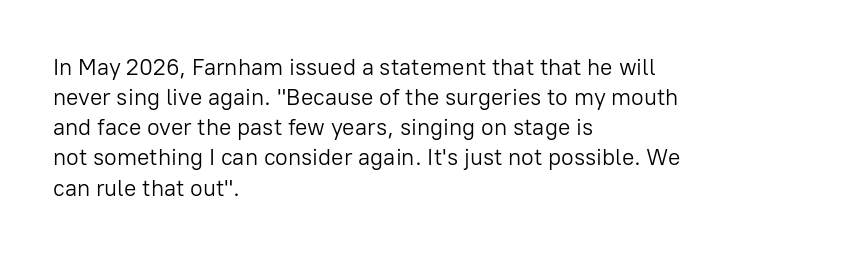
Q: Is the text bold? A: No.
Q: Is the text italic (slanted)? A: No, it is upright.
Q: Is the text underlined? A: No.
Q: How is the paragraph aligned? A: Left-aligned.
Q: Is the spacing between letters normal or unusually wide? A: Normal.
Q: Is the spacing between lines tight, normal or loose? A: Normal.
